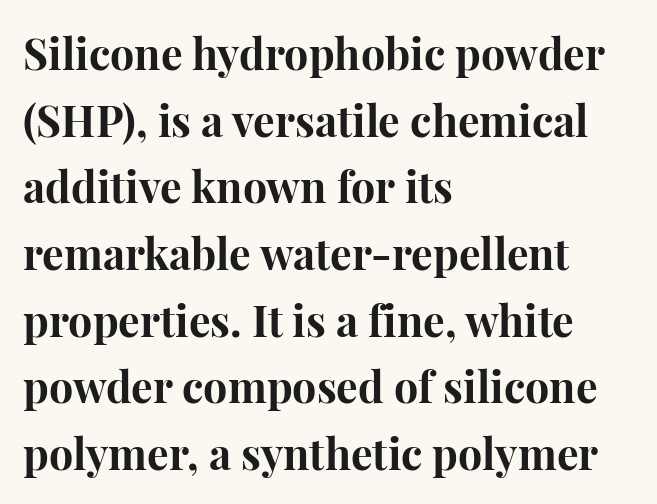
Q: Is the text bold? A: Yes.
Q: Is the text italic (slanted)? A: No, it is upright.
Q: Is the typeface a serif or a sans-serif typeface? A: Serif.
Q: Is the text underlined? A: No.
Q: How is the paragraph aligned? A: Left-aligned.
Q: Is the spacing between letters normal or unusually wide? A: Normal.
Q: Is the spacing between lines tight, normal or loose? A: Normal.
Q: Width (condensed, normal, or wide)? A: Normal.
Q: Stroke contrast? A: High.
Q: x-height? A: Medium.
Q: Monospaced? A: No.
